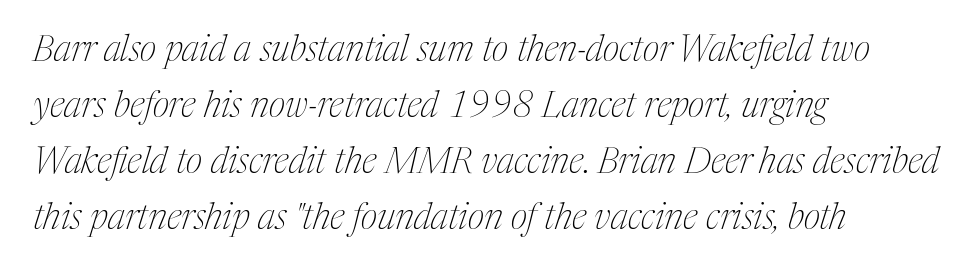
The designer left line spacing at the default. The ragged edge is on the right, which tells us the setting is flush left. Little horizontal feet cap the strokes, marking this as serif type. The area under the type is left untouched.
